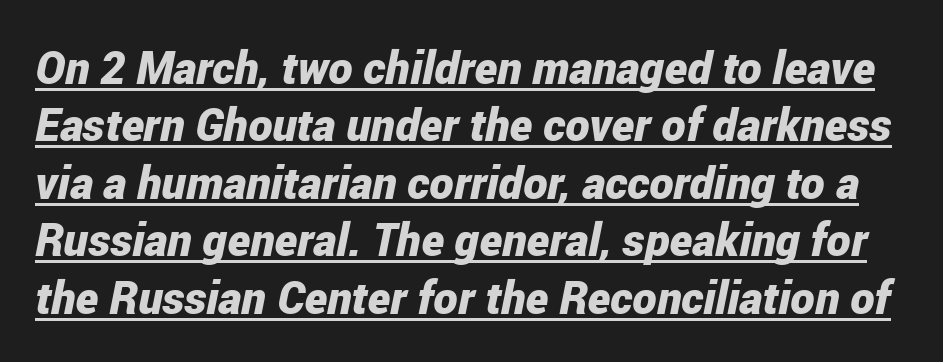
Style check: oblique. Glyph-to-glyph distance matches everyday printed text. The rendering uses natural spacing where letterforms have individual widths. Interline gaps are of average width in this sample. In designer terms, the underline attribute is active on this setting.
